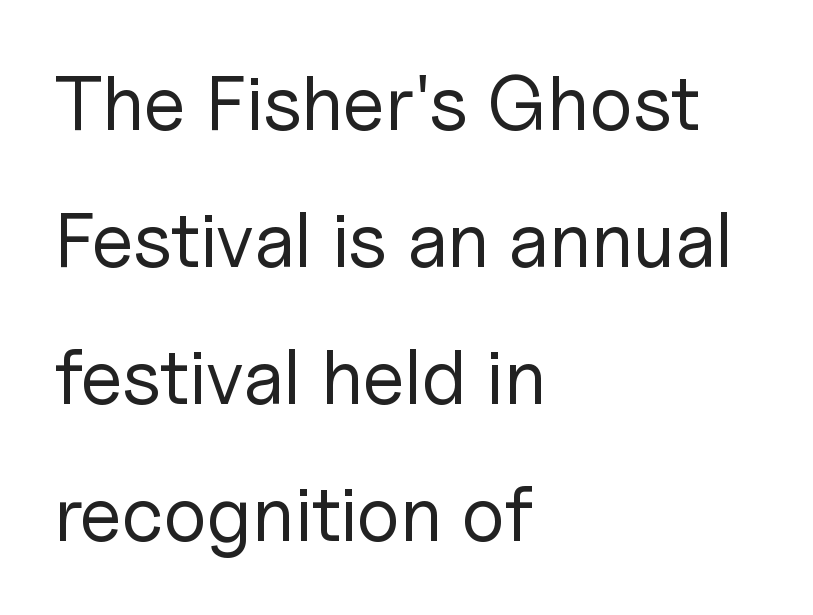
Q: Is the text bold? A: No.
Q: Is the text italic (slanted)? A: No, it is upright.
Q: Is the typeface a serif or a sans-serif typeface? A: Sans-serif.
Q: Is the text underlined? A: No.
Q: How is the paragraph aligned? A: Left-aligned.
Q: Is the spacing between letters normal or unusually wide? A: Normal.
Q: Width (condensed, normal, or wide)? A: Normal.
Q: Stroke contrast? A: Low.
Q: x-height? A: Medium.
Q: Monospaced? A: No.
